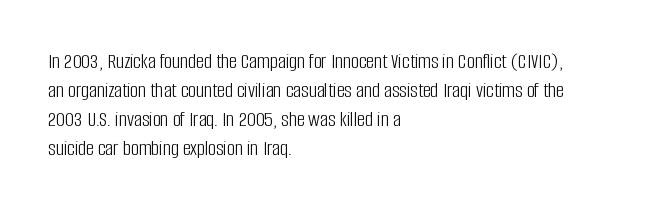
Tall strokes in this sample are plumb rather than angled. The passage shown has conventional tracking throughout. Every row of glyphs begins at an identical x-position on the left. A normal amount of white space separates one row of letters from the next. Type without underlining.
